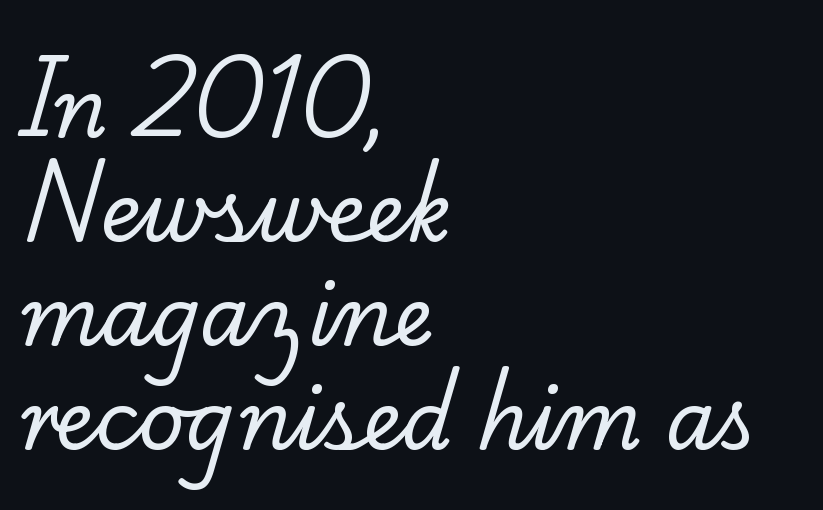
The image shows 80 px regular-weight type; set left-aligned, normal line spacing (1.3x), normal letter spacing, not underlined; low stroke contrast and a small x-height.
